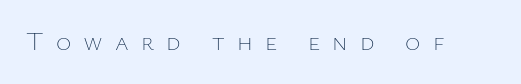
{"italic": "no", "bold": "no", "underline": "no", "letter_spacing": "wide", "letter_spacing_em": 0.47, "glyph_px": 26}
